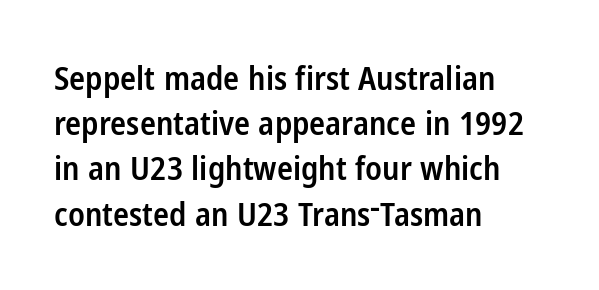
Quick note: not italic, upright. Weight check: semibold — heavier than regular, not quite bold. Line beginnings align vertically; line endings do not. Rule under the text: the space is simply empty. Compared with typical paragraphs, the rows here are spaced about the same. Think of a printed novel: that variable character pitch is what you see here.
